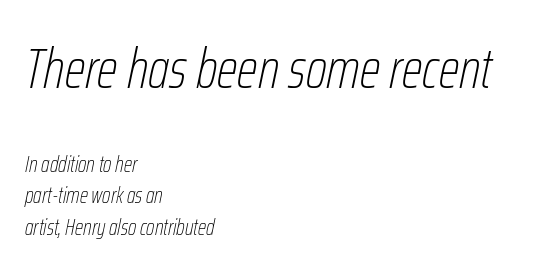
Visually, the top section dominates because its glyphs are scaled up. The gap between lines stays unmarked. You could not count columns in this text — the font is proportionally spaced. Compared with typical body copy, the letter spacing here is the same. Every row of glyphs begins at an identical x-position on the left. Each new line begins a customary step beneath the previous one.
